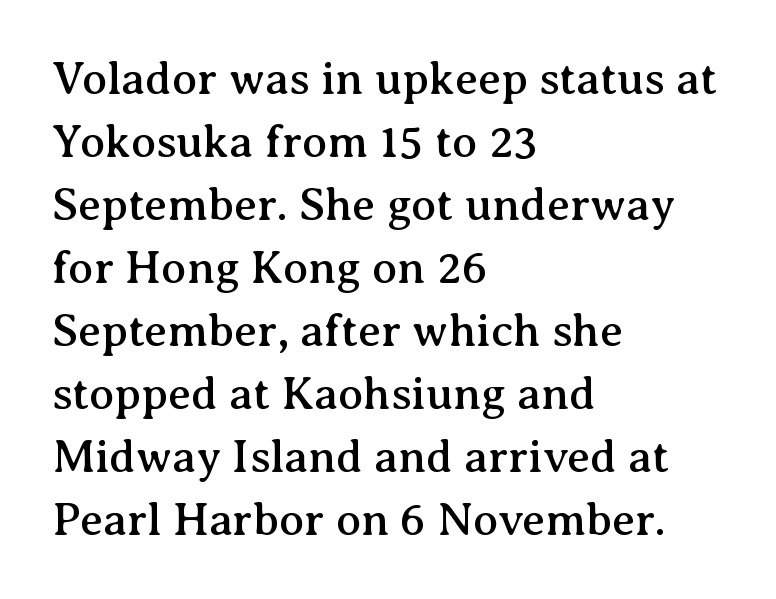
{"serif": "yes", "italic": "no", "width": "normal", "stroke_contrast": "medium", "x_height": "medium", "monospaced": "no", "underline": "no", "align": "left", "line_spacing": "normal", "line_spacing_ratio": 1.37, "letter_spacing": "normal", "letter_spacing_em": 0.0, "glyph_px": 46}
